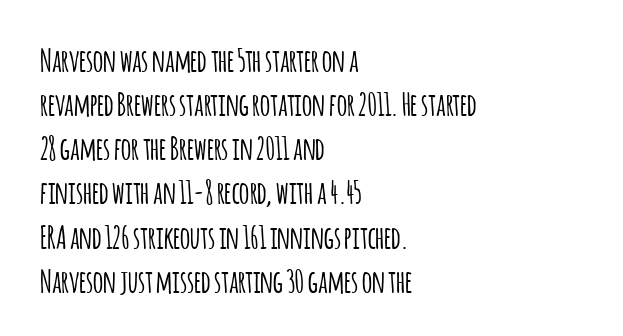
Q: Is the text italic (slanted)? A: No, it is upright.
Q: Is the typeface a serif or a sans-serif typeface? A: Sans-serif.
Q: Is the text underlined? A: No.
Q: How is the paragraph aligned? A: Left-aligned.
Q: Is the spacing between letters normal or unusually wide? A: Normal.
Q: Is the spacing between lines tight, normal or loose? A: Normal.
Q: Width (condensed, normal, or wide)? A: Condensed.
Q: Stroke contrast? A: Low.
Q: x-height? A: Large.
Q: Monospaced? A: No.
